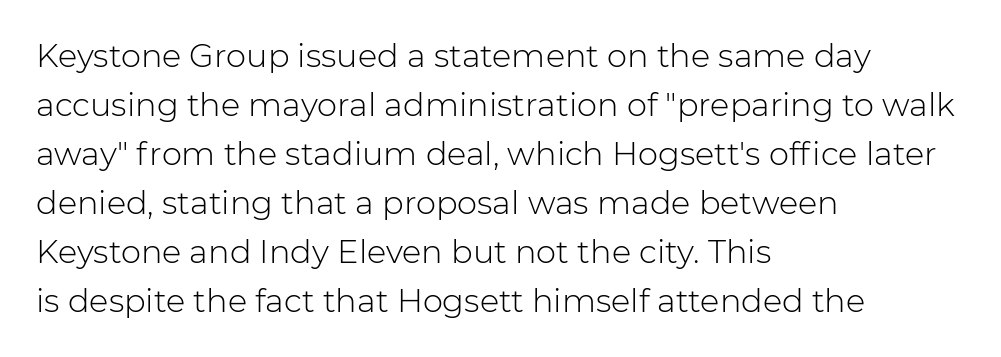
Q: Is the text bold? A: No.
Q: Is the text italic (slanted)? A: No, it is upright.
Q: Is the typeface a serif or a sans-serif typeface? A: Sans-serif.
Q: Is the text underlined? A: No.
Q: How is the paragraph aligned? A: Left-aligned.
Q: Is the spacing between letters normal or unusually wide? A: Normal.
Q: Is the spacing between lines tight, normal or loose? A: Normal.
Q: Width (condensed, normal, or wide)? A: Normal.
Q: Stroke contrast? A: Low.
Q: x-height? A: Medium.
Q: Monospaced? A: No.
